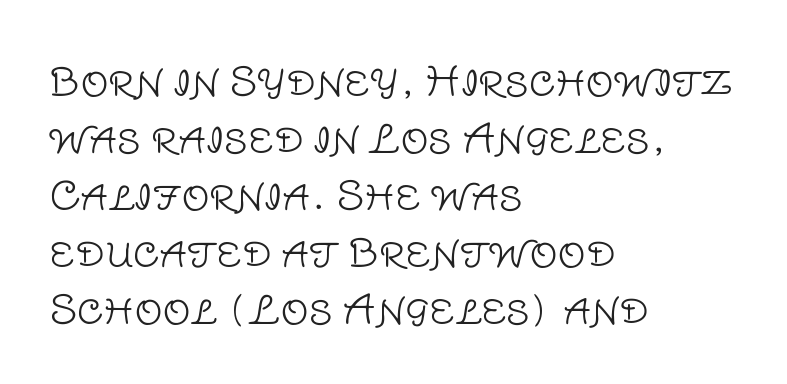
A bare baseline throughout the passage. This sample keeps an unexceptional amount of space between lines. The passage shown has conventional tracking throughout. The letters advance in unequal steps, a hallmark of proportional type.
